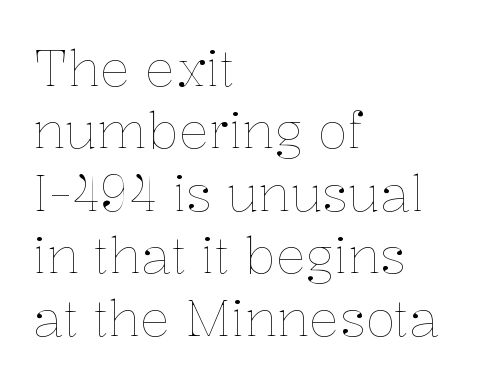
{"italic": "no", "bold": "no", "weight": "thin", "width": "normal", "stroke_contrast": "low", "x_height": "medium", "monospaced": "no", "underline": "no", "align": "left", "line_spacing": "normal", "line_spacing_ratio": 1.25, "letter_spacing": "normal", "letter_spacing_em": 0.0, "glyph_px": 50}
